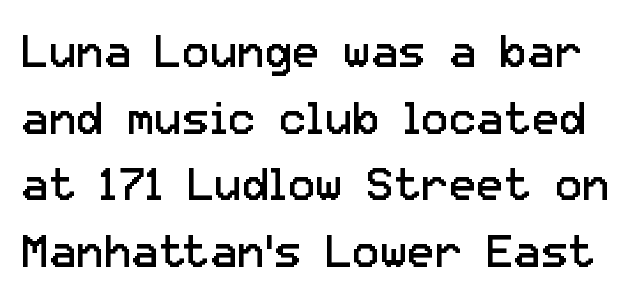
Weight: regular or lighter. Interline gaps are of average width in this sample. Classification — sans serif. Think of a printed novel: that variable character pitch is what you see here. Honestly, the letter spacing is just normal — you wouldn't notice it. Tall strokes in this sample are plumb rather than angled.
